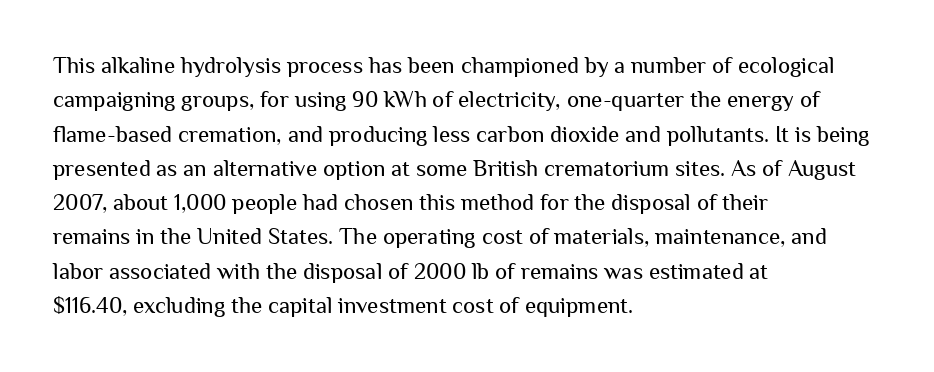
{"italic": "no", "bold": "no", "underline": "no", "align": "left", "line_spacing": "normal", "line_spacing_ratio": 1.49, "letter_spacing": "normal", "letter_spacing_em": 0.0, "glyph_px": 23}
